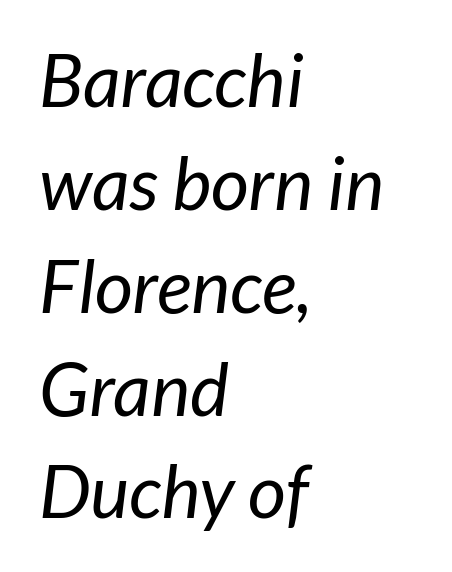
The image shows 74 px regular-weight sans-serif type; set left-aligned, normal line spacing (1.39x), normal letter spacing, not underlined; low stroke contrast and a medium x-height.
